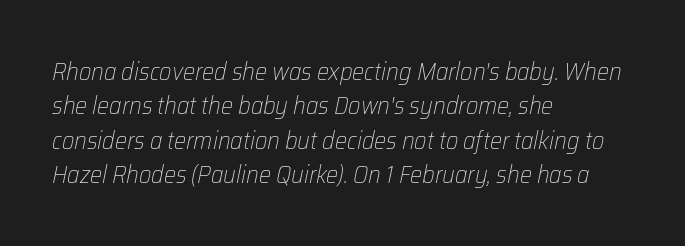
A light-to-regular cut is what we see here. Look at the tracking — it's just the regular setting, nothing added. Is there much room between lines? A standard amount, neither cramped nor airy. These lines were composed using italics.
